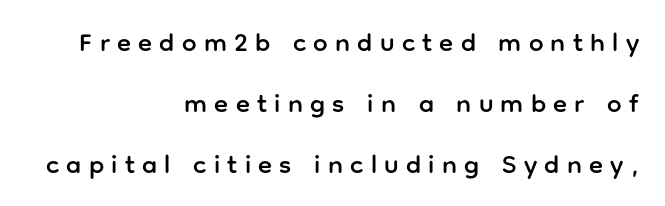
The image shows 26 px text type, upright; set right-aligned, loose line spacing (2.34x), unusually wide letter spacing (+0.28 em), not underlined.
